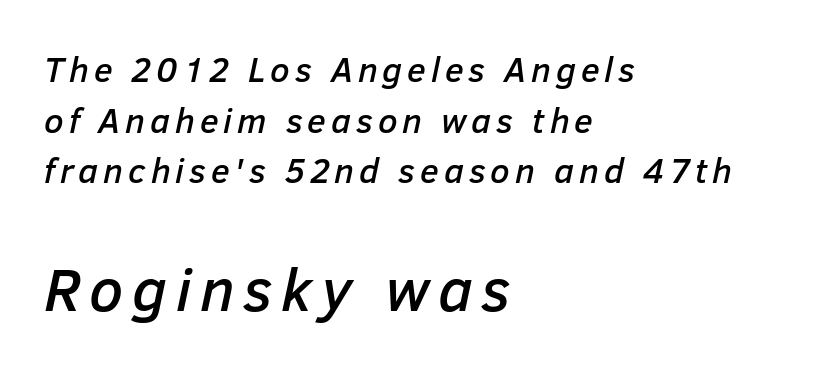
The rag falls on the right side of this text block. Emphasis-style slanted type is in use. Check the space under the baseline: it is left empty. Each letter keeps its own natural width here, so spacing adapts to shape. Here the second block reads like a headline and the first like body copy. Whoever set this chose a conventional vertical rhythm.
